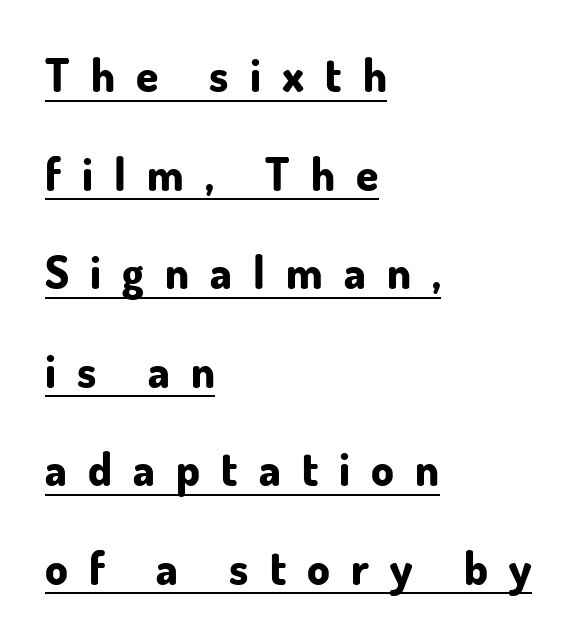
Q: Is the text bold? A: Yes.
Q: Is the text italic (slanted)? A: No, it is upright.
Q: Is the typeface a serif or a sans-serif typeface? A: Sans-serif.
Q: Is the text underlined? A: Yes.
Q: How is the paragraph aligned? A: Left-aligned.
Q: Is the spacing between letters normal or unusually wide? A: Unusually wide.
Q: Is the spacing between lines tight, normal or loose? A: Loose.
Q: Width (condensed, normal, or wide)? A: Normal.
Q: Stroke contrast? A: Low.
Q: x-height? A: Small.
Q: Monospaced? A: No.
